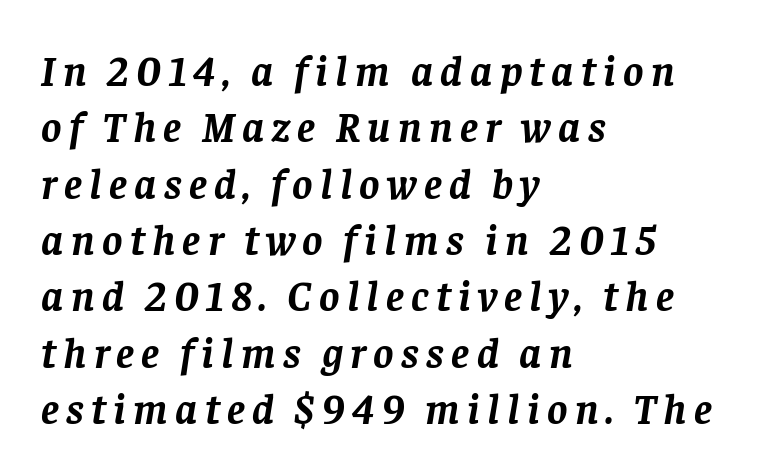
The image shows 43 px semibold serif type, italic (leaning right); set left-aligned, normal line spacing (1.31x), not underlined; low stroke contrast and a large x-height.
